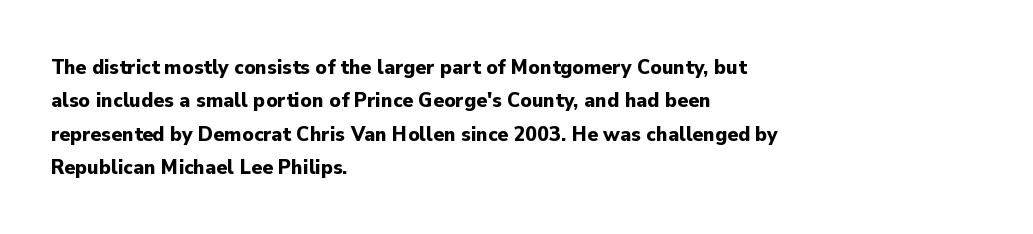
The strip under each line holds only bare page. Between one letter and the next there's only the usual sliver of space. Is there any slant? The stems are plumb. Plenty of ink on the page — the face is bold. Leading matches the norm, producing a regular column.
